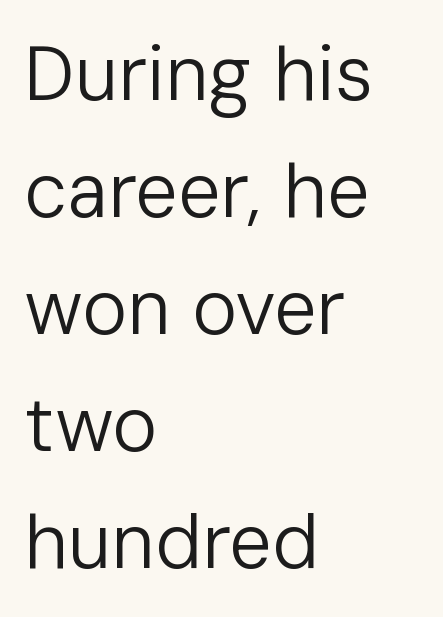
Rows of type keep a routine distance in the vertical direction. When letters stand straight like this, we call the style roman or upright. Weight: regular or lighter. Note the varied advance widths — an 'i' is clearly narrower than an 'm'.
